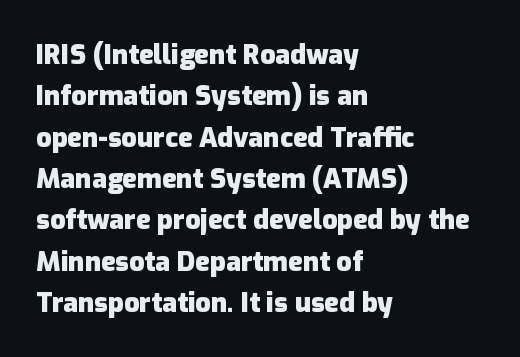
{"italic": "no", "bold": "yes", "underline": "no", "align": "left", "line_spacing": "normal", "line_spacing_ratio": 1.53, "letter_spacing": "normal", "letter_spacing_em": 0.0, "glyph_px": 27}
